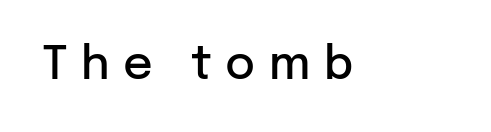
Q: Is the text bold? A: Semi-bold.
Q: Is the text italic (slanted)? A: No, it is upright.
Q: Is the typeface a serif or a sans-serif typeface? A: Sans-serif.
Q: Is the text underlined? A: No.
Q: Is the spacing between letters normal or unusually wide? A: Unusually wide.
Q: Width (condensed, normal, or wide)? A: Normal.
Q: Stroke contrast? A: Low.
Q: x-height? A: Medium.
Q: Monospaced? A: No.
